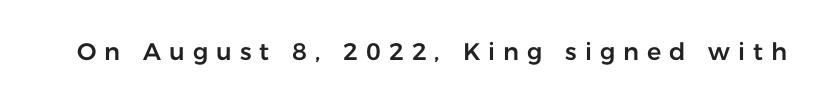
The image shows 24 px text type, upright; set unusually wide letter spacing (+0.33 em), not underlined.
